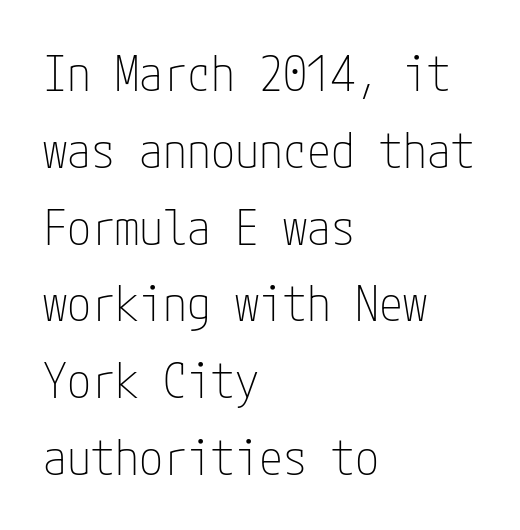
Q: Is the text bold? A: No.
Q: Is the text italic (slanted)? A: No, it is upright.
Q: Is the typeface a serif or a sans-serif typeface? A: Sans-serif.
Q: Is the text underlined? A: No.
Q: How is the paragraph aligned? A: Left-aligned.
Q: Is the spacing between letters normal or unusually wide? A: Normal.
Q: Is the spacing between lines tight, normal or loose? A: Normal.
Q: Width (condensed, normal, or wide)? A: Condensed.
Q: Stroke contrast? A: Low.
Q: x-height? A: Medium.
